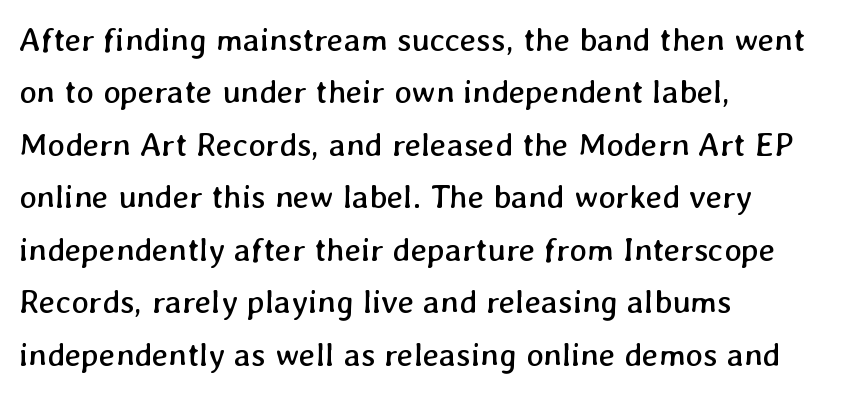
Here the glyphs are tracked normally, forming tight word shapes. Is the block centered? No — it sits flush against the left margin. The glyphs are unaccompanied by any horizontal stroke below them. Weight: regular or lighter. Think of a printed novel: that variable character pitch is what you see here.
